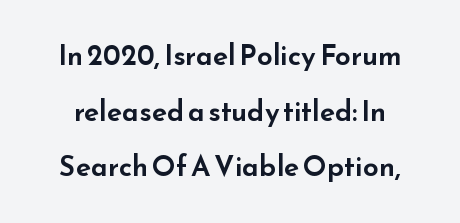
The image shows 28 px wide sans-serif type, upright; set loose line spacing (1.99x), normal letter spacing, not underlined; low stroke contrast and a small x-height.
